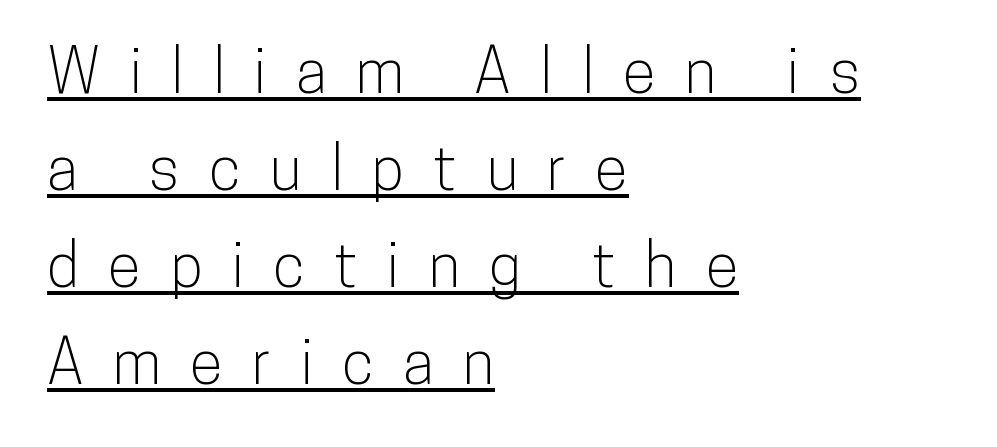
The image shows 61 px condensed sans-serif type, upright; set left-aligned, normal line spacing (1.59x), unusually wide letter spacing (+0.48 em), underlined; low stroke contrast and a medium x-height.
